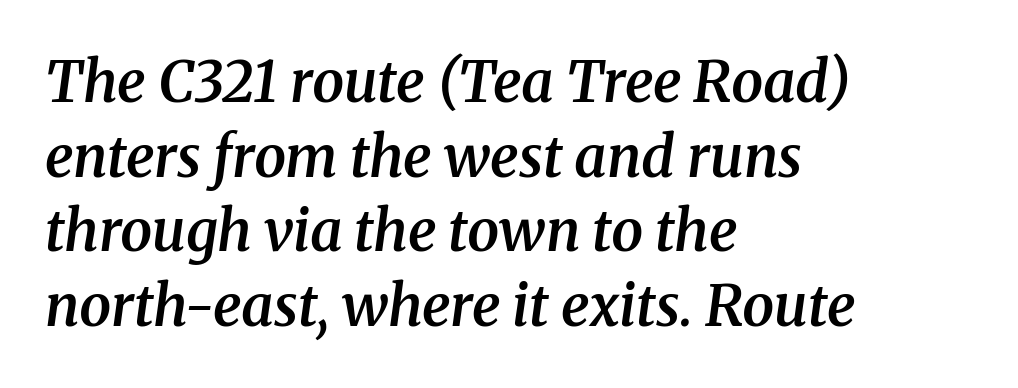
Reading down the block, your eye returns to a fixed left position each line. Descenders hang freely into open space. The strokes are fattened partway — semibold, not bold. Standard letterfit; no display-style spreading of the glyphs.
